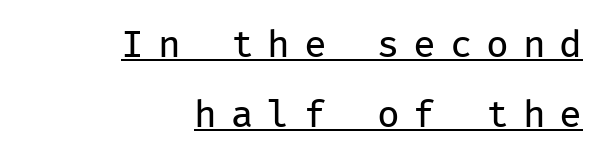
Q: Is the text bold? A: No.
Q: Is the text italic (slanted)? A: No, it is upright.
Q: Is the typeface a serif or a sans-serif typeface? A: Sans-serif.
Q: Is the text underlined? A: Yes.
Q: How is the paragraph aligned? A: Right-aligned.
Q: Is the spacing between letters normal or unusually wide? A: Unusually wide.
Q: Width (condensed, normal, or wide)? A: Normal.
Q: Stroke contrast? A: Low.
Q: x-height? A: Medium.
Q: Monospaced? A: Yes.
